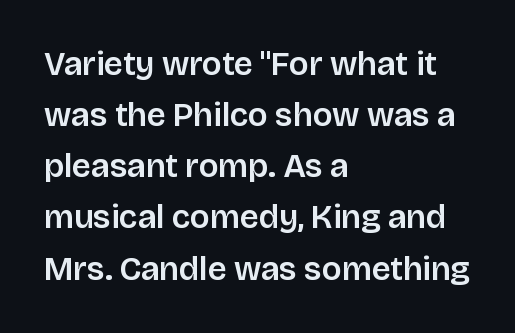
Does the leading feel generous? No, just average. You could call the tracking neutral — neither tight nor loose. The font's upright variant was chosen for this text. Each row of text sits above clean, open space. The type family on display is of the sans-serif kind. The face used here is proportionally spaced, like ordinary book or web type.
